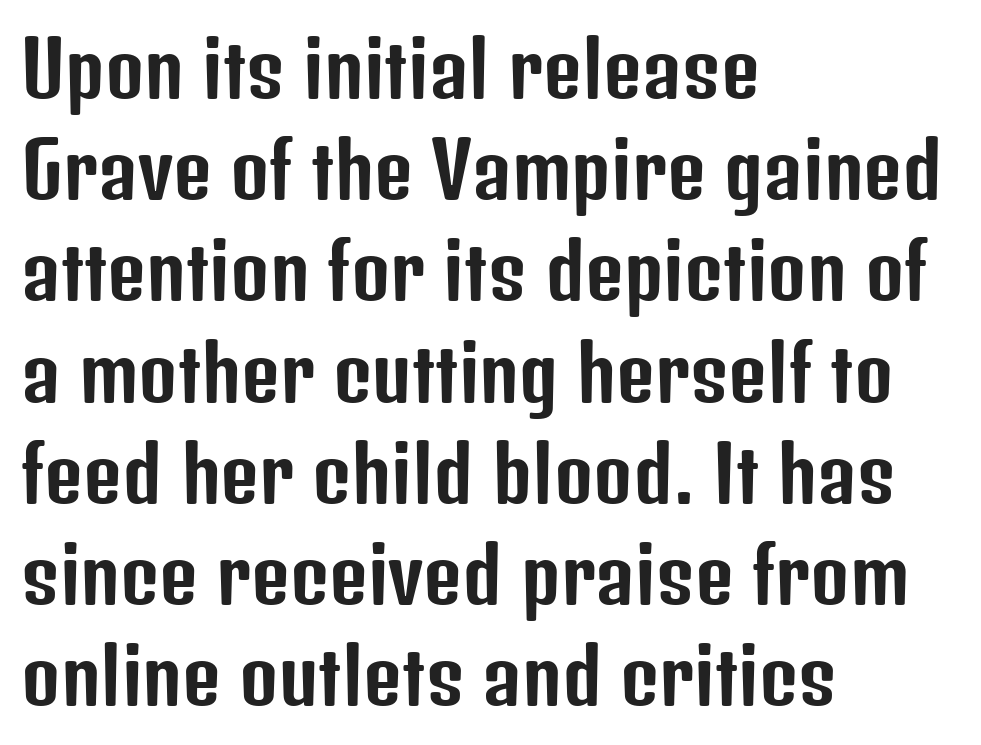
This rendering employs a face without finishing strokes, i.e., a sans-serif. Do the characters align in a grid? No, the font is proportional. Tracking here is standard; glyphs follow each other at the usual distance. The paragraph shown leans on its left margin. Every stem runs plumb, perpendicular to the baseline.
